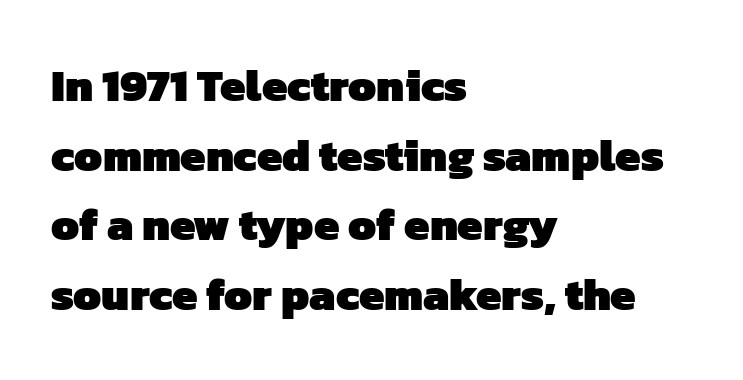
Q: Is the text bold? A: Yes.
Q: Is the typeface a serif or a sans-serif typeface? A: Sans-serif.
Q: Is the text underlined? A: No.
Q: How is the paragraph aligned? A: Left-aligned.
Q: Is the spacing between letters normal or unusually wide? A: Normal.
Q: Is the spacing between lines tight, normal or loose? A: Normal.
Q: Width (condensed, normal, or wide)? A: Normal.
Q: Stroke contrast? A: Low.
Q: x-height? A: Medium.
Q: Monospaced? A: No.
